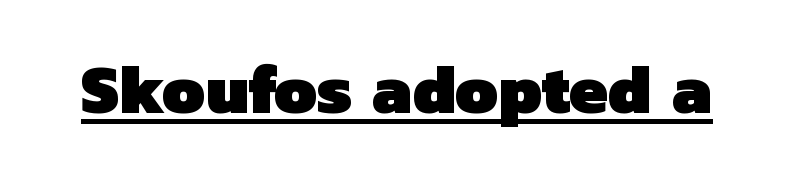
Q: Is the text bold? A: Yes.
Q: Is the typeface a serif or a sans-serif typeface? A: Sans-serif.
Q: Is the text underlined? A: Yes.
Q: Is the spacing between letters normal or unusually wide? A: Normal.
Q: Width (condensed, normal, or wide)? A: Normal.
Q: Stroke contrast? A: Low.
Q: x-height? A: Medium.
Q: Monospaced? A: No.
